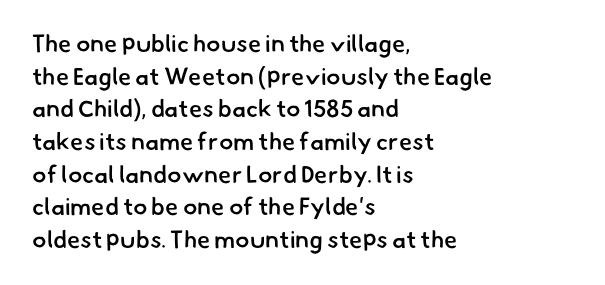
Just letters on the line, the space beneath them empty. Line spacing here is normal. A typesetter would call this zero additional tracking. A fair bit of extra ink — the face is semibold, not bold.
